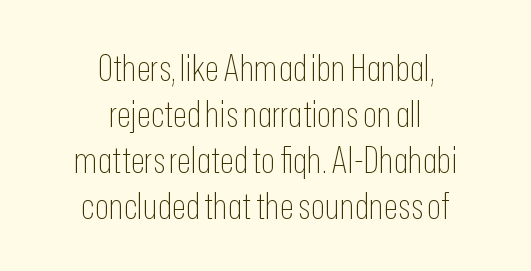
{"serif": "no", "italic": "no", "bold": "no", "weight": "thin", "width": "condensed", "stroke_contrast": "low", "x_height": "medium", "monospaced": "no", "underline": "no", "align": "center", "line_spacing_ratio": 1.24, "letter_spacing": "normal", "letter_spacing_em": 0.0, "glyph_px": 37}
